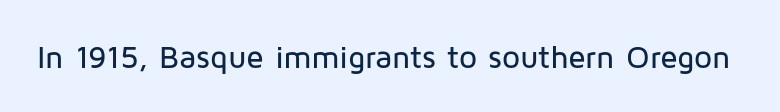
Q: Is the text italic (slanted)? A: No, it is upright.
Q: Is the typeface a serif or a sans-serif typeface? A: Sans-serif.
Q: Is the text underlined? A: No.
Q: Is the spacing between letters normal or unusually wide? A: Normal.
Q: Width (condensed, normal, or wide)? A: Normal.
Q: Stroke contrast? A: Low.
Q: x-height? A: Medium.
Q: Monospaced? A: No.
